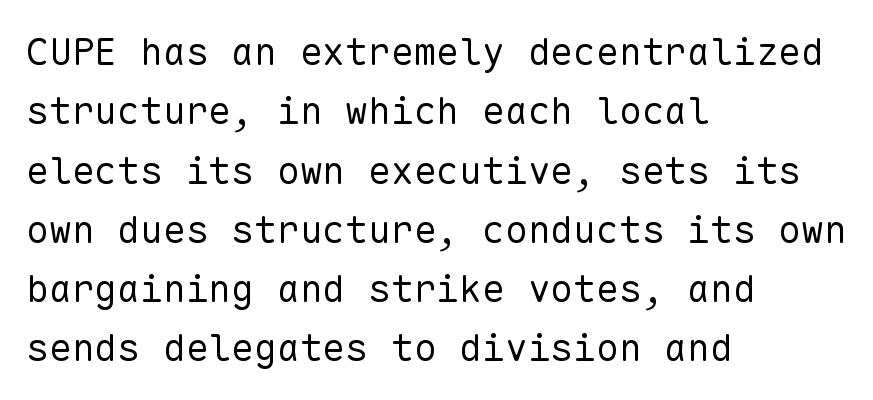
Q: Is the text bold? A: No.
Q: Is the text italic (slanted)? A: No, it is upright.
Q: Is the typeface a serif or a sans-serif typeface? A: Sans-serif.
Q: Is the text underlined? A: No.
Q: How is the paragraph aligned? A: Left-aligned.
Q: Is the spacing between letters normal or unusually wide? A: Normal.
Q: Is the spacing between lines tight, normal or loose? A: Normal.
Q: Width (condensed, normal, or wide)? A: Normal.
Q: Stroke contrast? A: Low.
Q: x-height? A: Medium.
Q: Monospaced? A: Yes.
